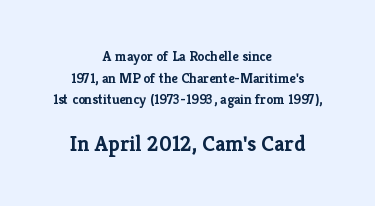
Q: Is the text bold? A: Yes.
Q: Is the text italic (slanted)? A: No, it is upright.
Q: Is the text underlined? A: No.
Q: How is the paragraph aligned? A: Centered.
Q: Is the spacing between letters normal or unusually wide? A: Normal.
Q: Is the spacing between lines tight, normal or loose? A: Normal.
Q: Which block of text is set in a larger size, the first (top) or the second (bottom)? A: The second (bottom) one.
